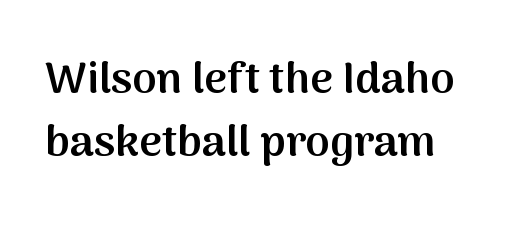
The image shows 44 px semibold sans-serif type, upright; set normal line spacing (1.43x), normal letter spacing, not underlined; medium stroke contrast and a medium x-height.
